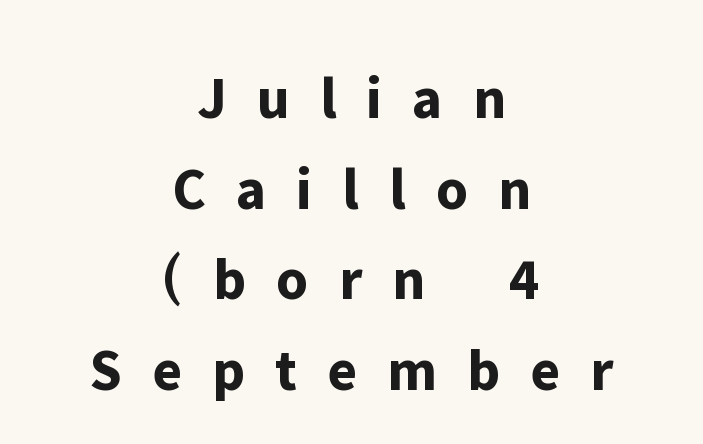
These lines are rendered in a variable-pitch font. Strokes here are thick enough to call this a true bold. You can tell it's not italic because the verticals are truly vertical. Has an underline been added? It has not.
